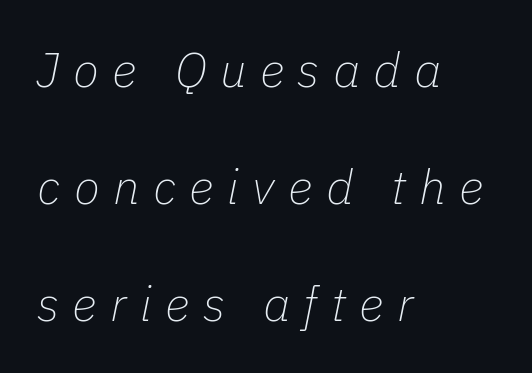
Q: Is the text bold? A: No.
Q: Is the text italic (slanted)? A: Yes, it leans right by about 11 degrees.
Q: Is the text underlined? A: No.
Q: How is the paragraph aligned? A: Left-aligned.
Q: Is the spacing between letters normal or unusually wide? A: Unusually wide.
Q: Is the spacing between lines tight, normal or loose? A: Loose.
Q: Width (condensed, normal, or wide)? A: Normal.
Q: Stroke contrast? A: Low.
Q: x-height? A: Medium.
Q: Monospaced? A: No.
